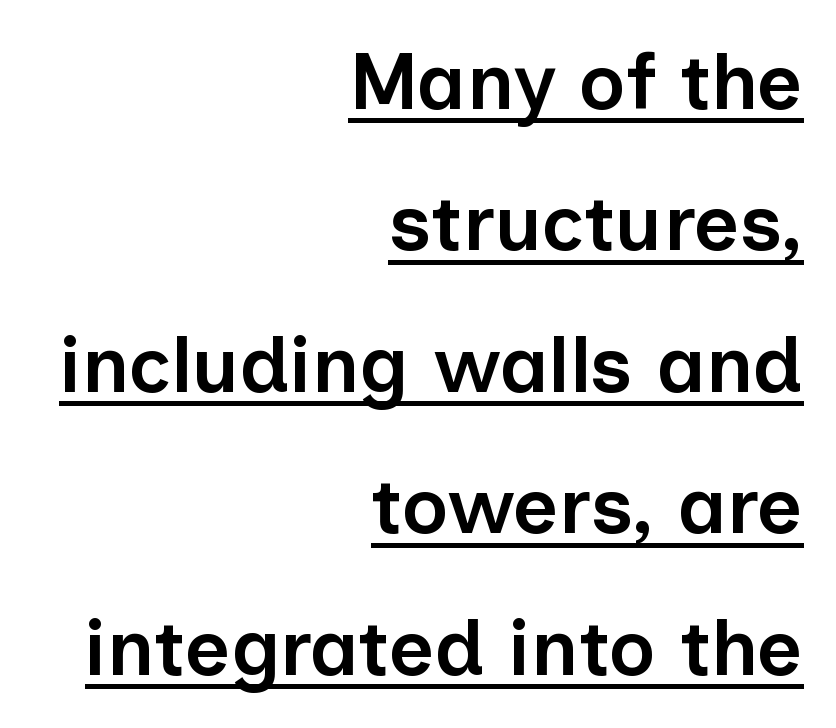
{"serif": "no", "italic": "no", "bold": "semi", "weight": "semibold", "width": "normal", "stroke_contrast": "low", "x_height": "medium", "monospaced": "no", "underline": "yes", "align": "right", "line_spacing_ratio": 1.79, "letter_spacing": "normal", "letter_spacing_em": 0.0, "glyph_px": 79}
